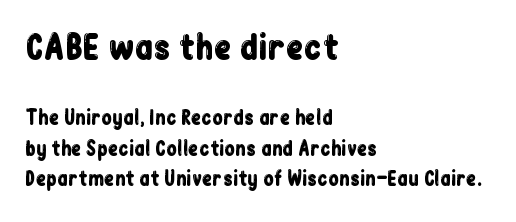
The image shows 33 px condensed sans-serif type, upright; set left-aligned, normal line spacing (1.62x), normal letter spacing, not underlined; the first (top) block is 1.74x larger; low stroke contrast and a medium x-height.
